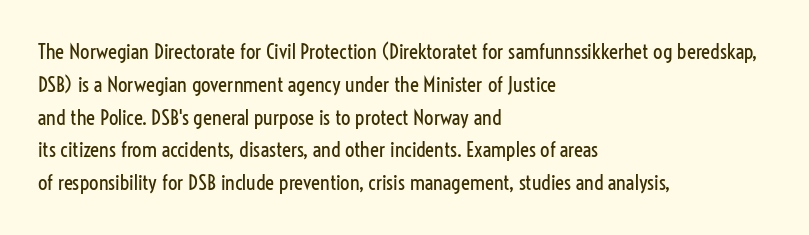
The image shows 21 px text type, upright; set left-aligned, normal line spacing (1.56x), normal letter spacing, not underlined.
